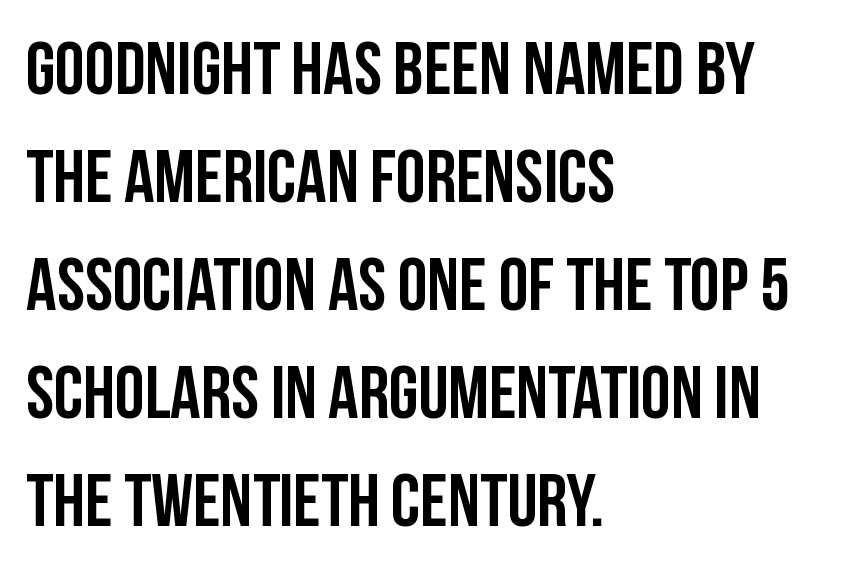
Q: Is the text italic (slanted)? A: No, it is upright.
Q: Is the typeface a serif or a sans-serif typeface? A: Sans-serif.
Q: Is the text underlined? A: No.
Q: How is the paragraph aligned? A: Left-aligned.
Q: Is the spacing between letters normal or unusually wide? A: Normal.
Q: Is the spacing between lines tight, normal or loose? A: Normal.
Q: Width (condensed, normal, or wide)? A: Condensed.
Q: Stroke contrast? A: Low.
Q: x-height? A: Large.
Q: Monospaced? A: No.
